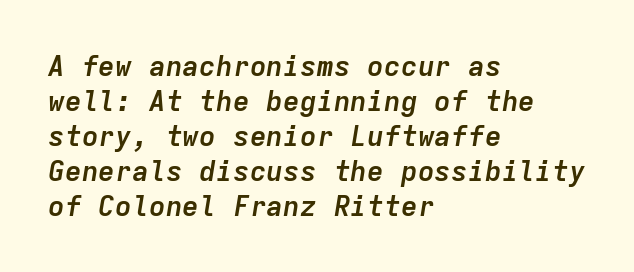
The zone under the glyphs is completely vacant. Think of a typewriter: that constant character pitch is what you see here. The sample has been set heavy, in full bold. It's the slanting kind of type.
